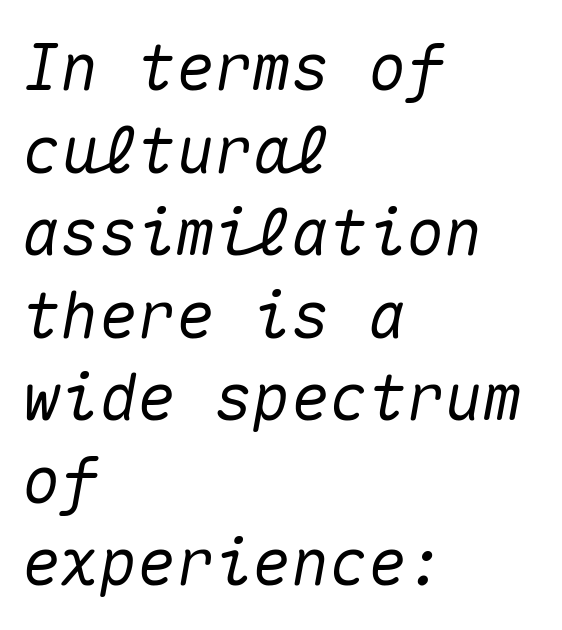
{"italic": "yes", "lean": "right", "slant_degrees": 10, "width": "normal", "stroke_contrast": "medium", "x_height": "medium", "monospaced": "yes", "underline": "no", "align": "left", "line_spacing": "normal", "line_spacing_ratio": 1.29, "letter_spacing": "normal", "letter_spacing_em": 0.0, "glyph_px": 64}
